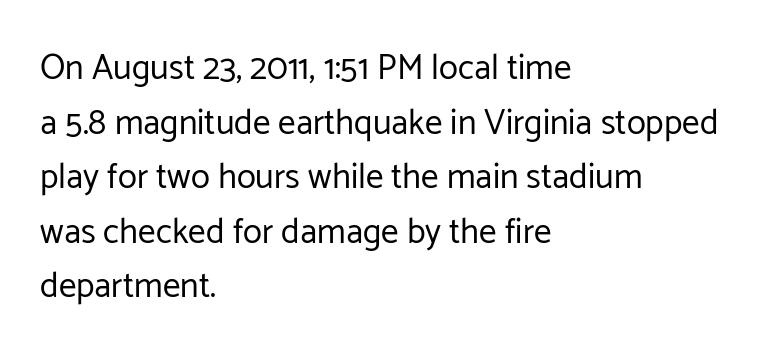
Q: Is the text bold? A: No.
Q: Is the text italic (slanted)? A: No, it is upright.
Q: Is the typeface a serif or a sans-serif typeface? A: Sans-serif.
Q: Is the text underlined? A: No.
Q: How is the paragraph aligned? A: Left-aligned.
Q: Is the spacing between letters normal or unusually wide? A: Normal.
Q: Is the spacing between lines tight, normal or loose? A: Normal.
Q: Width (condensed, normal, or wide)? A: Normal.
Q: Stroke contrast? A: Low.
Q: x-height? A: Medium.
Q: Monospaced? A: No.
